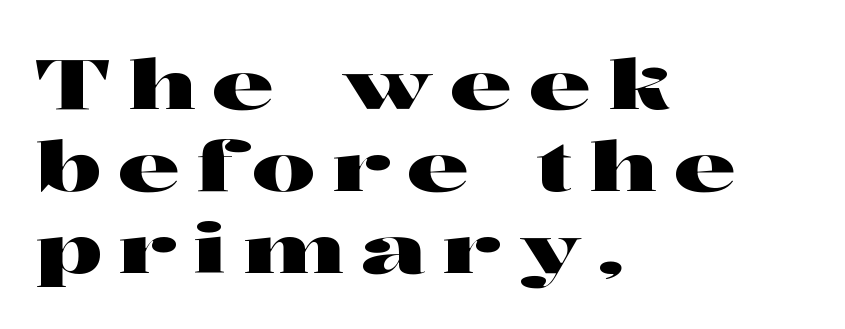
Q: Is the text italic (slanted)? A: No, it is upright.
Q: Is the typeface a serif or a sans-serif typeface? A: Serif.
Q: Is the text underlined? A: No.
Q: How is the paragraph aligned? A: Left-aligned.
Q: Is the spacing between letters normal or unusually wide? A: Unusually wide.
Q: Width (condensed, normal, or wide)? A: Wide.
Q: Stroke contrast? A: High.
Q: x-height? A: Medium.
Q: Monospaced? A: No.
